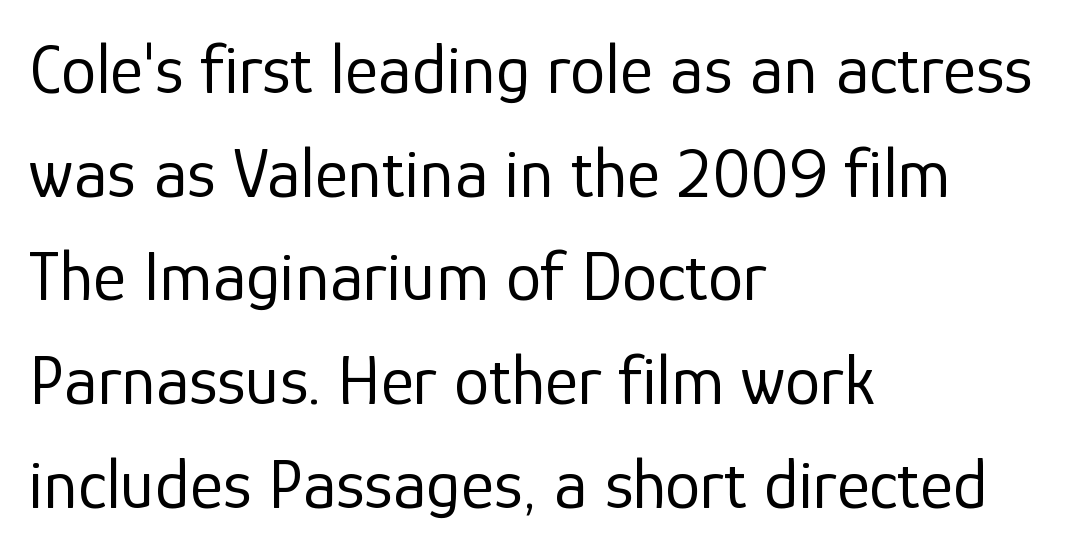
The image shows 71 px regular-weight sans-serif type, upright; set left-aligned, normal line spacing (1.46x), normal letter spacing, not underlined; low stroke contrast and a medium x-height.
